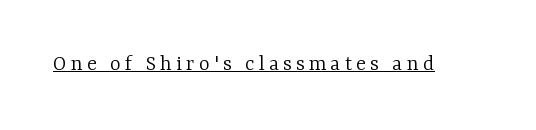
Upright lettering throughout. Honestly, the underline is the first thing you notice here. Vertical stems look standard width or narrower in stroke.
